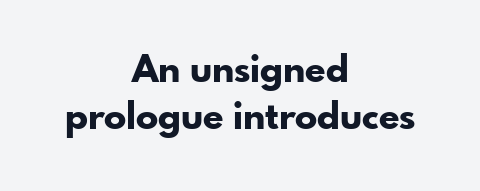
Q: Is the text bold? A: Yes.
Q: Is the text italic (slanted)? A: No, it is upright.
Q: Is the typeface a serif or a sans-serif typeface? A: Sans-serif.
Q: Is the text underlined? A: No.
Q: How is the paragraph aligned? A: Centered.
Q: Is the spacing between letters normal or unusually wide? A: Normal.
Q: Is the spacing between lines tight, normal or loose? A: Normal.
Q: Width (condensed, normal, or wide)? A: Normal.
Q: Stroke contrast? A: Low.
Q: x-height? A: Small.
Q: Monospaced? A: No.
